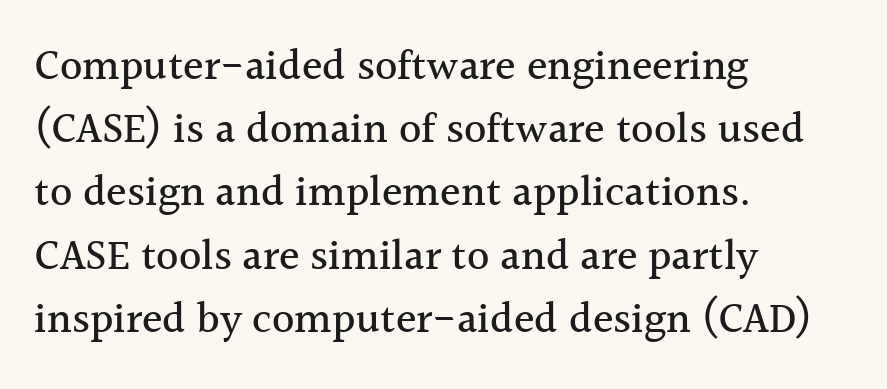
Q: Is the text italic (slanted)? A: No, it is upright.
Q: Is the typeface a serif or a sans-serif typeface? A: Serif.
Q: Is the text underlined? A: No.
Q: How is the paragraph aligned? A: Left-aligned.
Q: Is the spacing between letters normal or unusually wide? A: Normal.
Q: Is the spacing between lines tight, normal or loose? A: Normal.
Q: Width (condensed, normal, or wide)? A: Normal.
Q: x-height? A: Medium.
Q: Monospaced? A: No.
